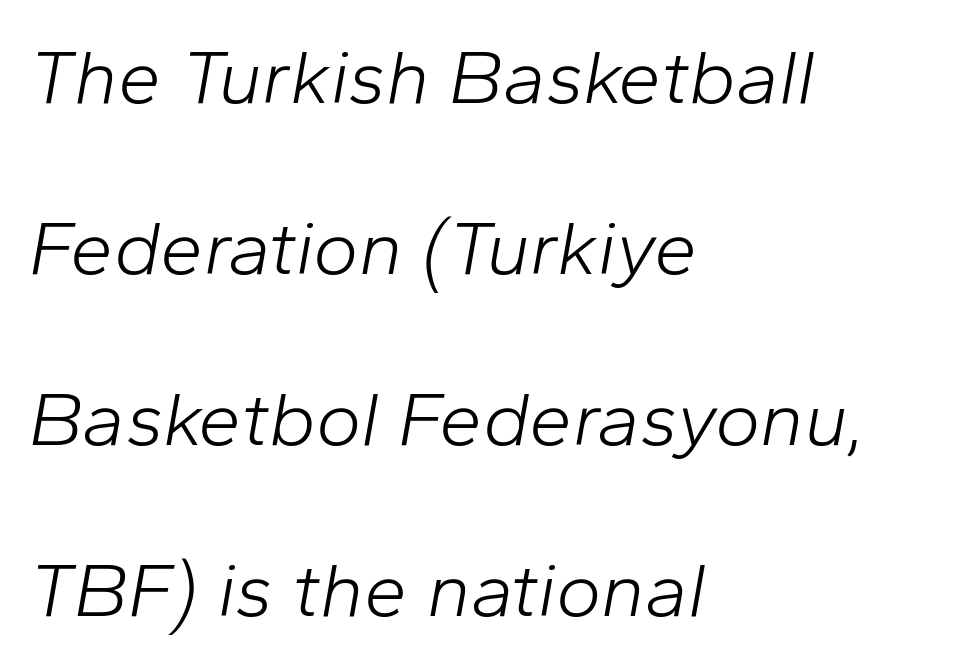
The image shows 77 px light type, italic (leaning right); set left-aligned, loose line spacing (2.22x), normal letter spacing, not underlined; low stroke contrast and a medium x-height.
